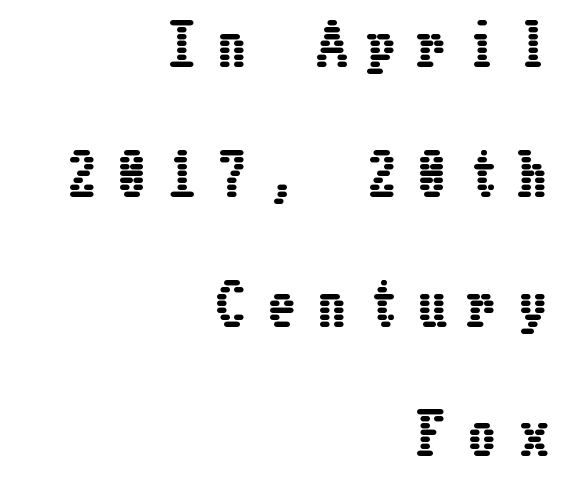
The image shows 55 px condensed type, upright; set right-aligned, loose line spacing (2.36x), unusually wide letter spacing (+0.41 em), not underlined; low stroke contrast and a medium x-height.
